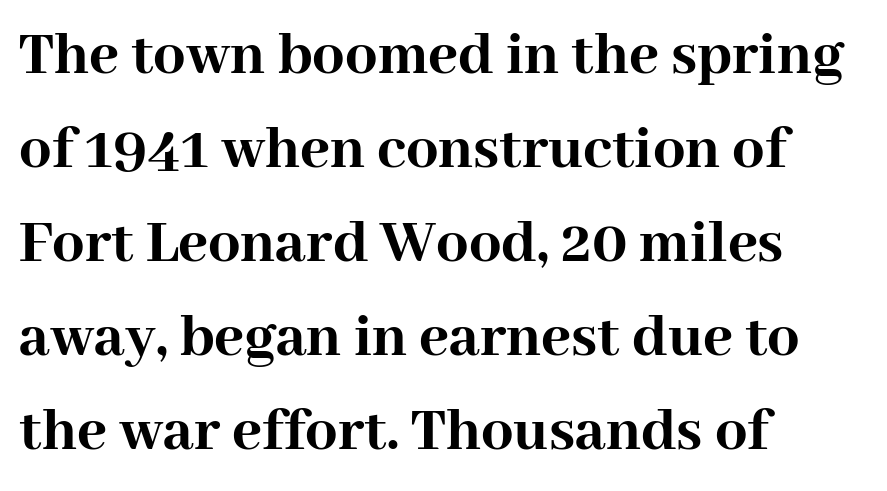
Heavy-handed strokes throughout: this text is bold. The rendering uses natural spacing where letterforms have individual widths. The rendering anchors every line to the left-hand side. A typesetter would label this face a serif. Characters remain perfectly vertical along every line.
